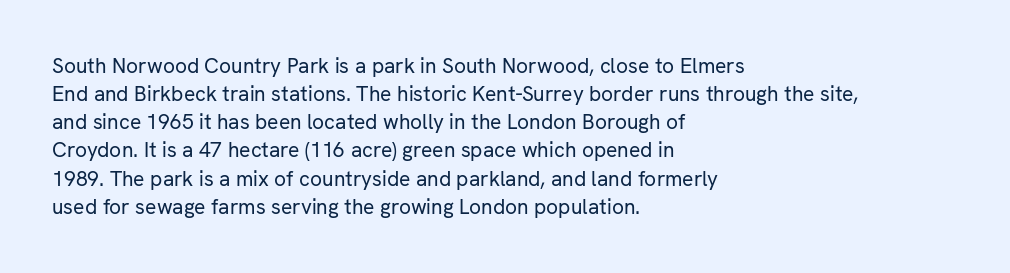
{"italic": "no", "bold": "no", "underline": "no", "align": "left", "line_spacing": "normal", "line_spacing_ratio": 1.34, "letter_spacing": "normal", "letter_spacing_em": 0.0, "glyph_px": 21}
